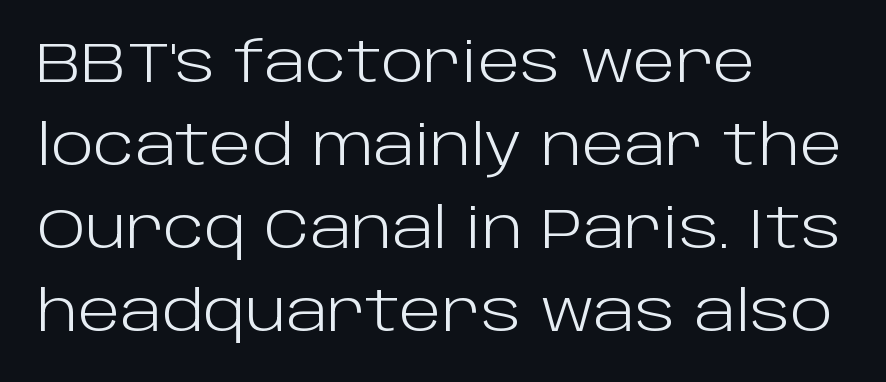
The image shows 56 px light sans-serif type, upright; set left-aligned, normal line spacing (1.48x), normal letter spacing, not underlined; low stroke contrast and a large x-height.
